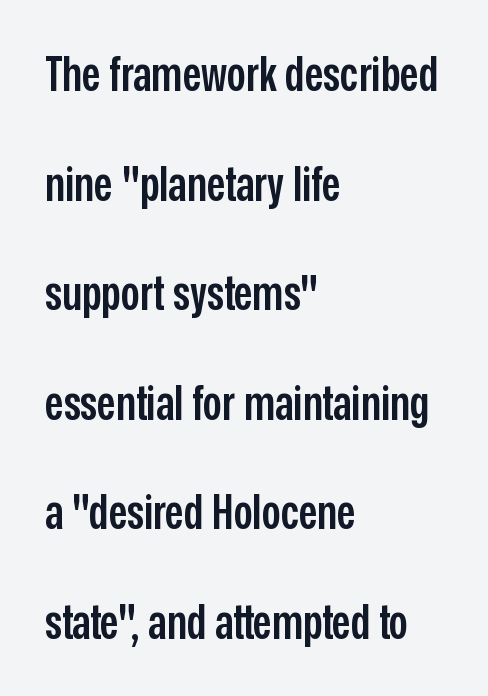
The image shows 47 px semibold, condensed sans-serif type, upright; set left-aligned, loose line spacing (2.33x), normal letter spacing, not underlined; low stroke contrast and a medium x-height.
